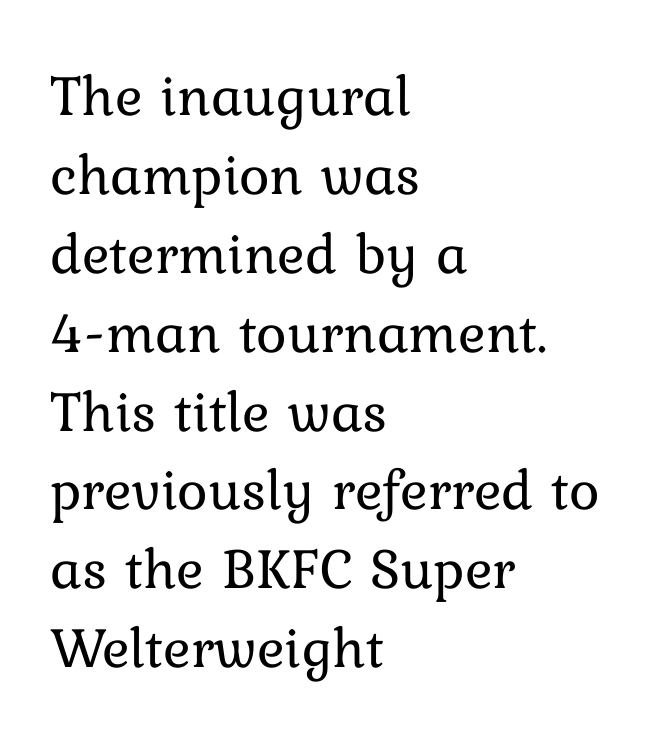
Q: Is the text bold? A: No.
Q: Is the text italic (slanted)? A: No, it is upright.
Q: Is the text underlined? A: No.
Q: How is the paragraph aligned? A: Left-aligned.
Q: Is the spacing between letters normal or unusually wide? A: Normal.
Q: Is the spacing between lines tight, normal or loose? A: Normal.
Q: Width (condensed, normal, or wide)? A: Normal.
Q: Stroke contrast? A: Low.
Q: x-height? A: Medium.
Q: Monospaced? A: No.
